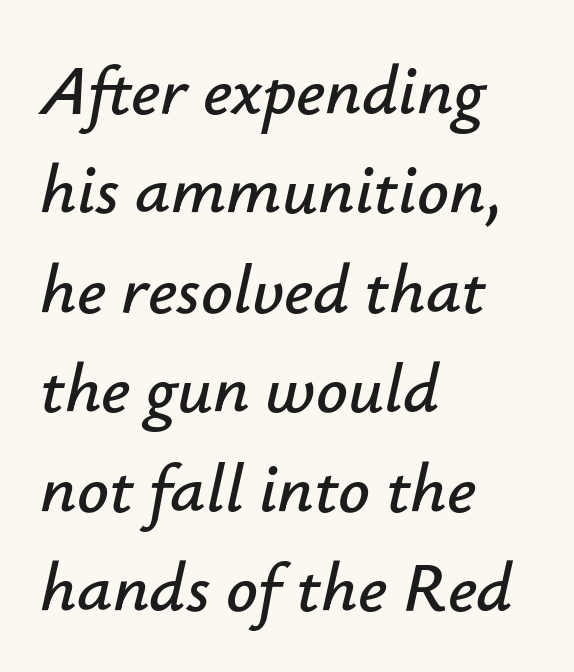
{"italic": "yes", "lean": "right", "slant_degrees": 12, "width": "normal", "stroke_contrast": "low", "x_height": "small", "monospaced": "no", "underline": "no", "align": "left", "line_spacing": "normal", "line_spacing_ratio": 1.42, "letter_spacing": "normal", "letter_spacing_em": 0.0, "glyph_px": 70}
